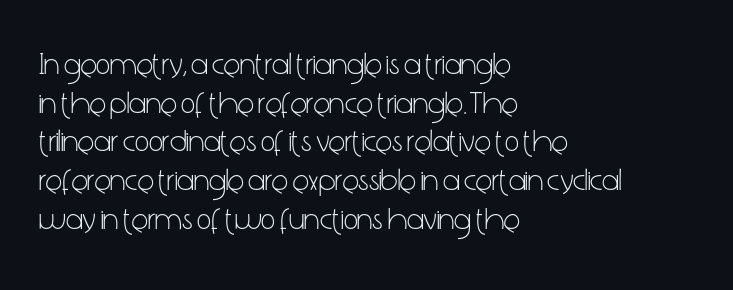
{"serif": "no", "italic": "no", "bold": "no", "weight": "light", "width": "condensed", "stroke_contrast": "low", "x_height": "medium", "monospaced": "no", "underline": "no", "align": "left", "line_spacing": "normal", "line_spacing_ratio": 1.25, "letter_spacing": "normal", "letter_spacing_em": 0.0, "glyph_px": 31}
